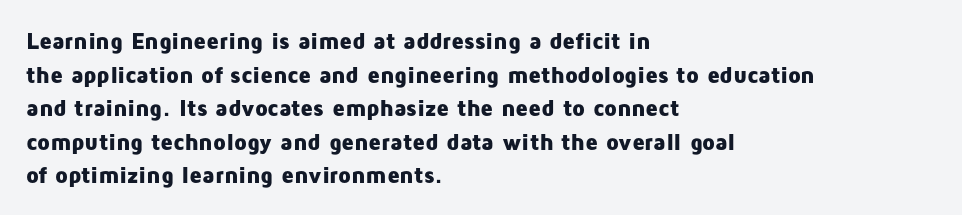
Each line starts at the same left margin while the right side varies. One glance says typical: line gaps are just what's usual. Nope, not italic — everything's standing straight. Plenty of ink on the page — the face is bold.
